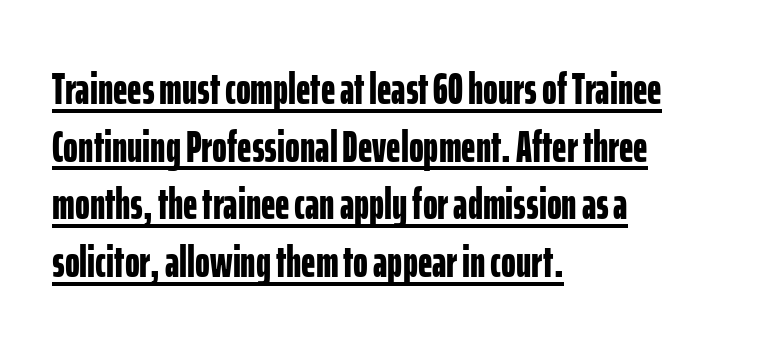
The image shows 45 px bold, condensed sans-serif type, upright; set left-aligned, normal line spacing (1.28x), normal letter spacing, underlined; low stroke contrast and a medium x-height.
